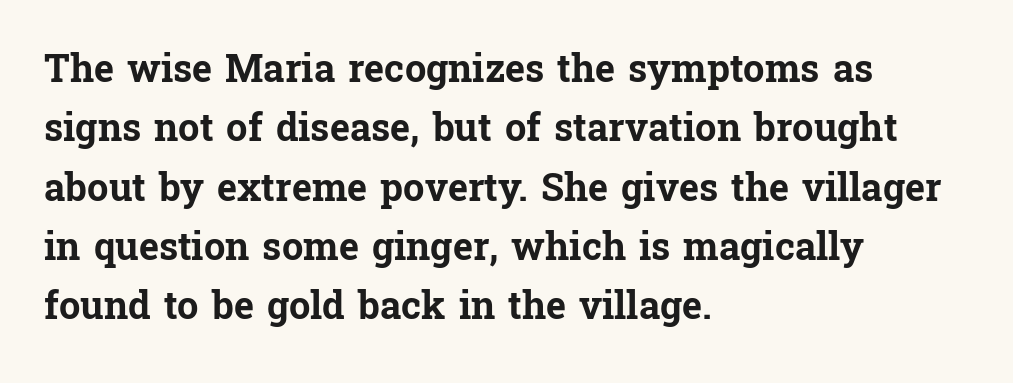
The image shows 38 px bold serif type, upright; set left-aligned, normal line spacing (1.56x), normal letter spacing, not underlined; low stroke contrast and a medium x-height.
